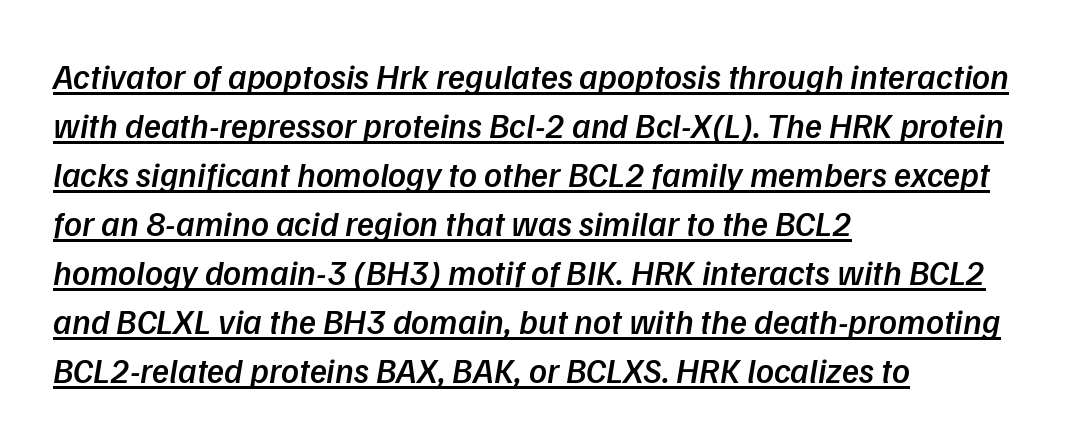
The image shows 35 px semibold sans-serif type; set left-aligned, normal line spacing (1.4x), normal letter spacing, underlined; low stroke contrast and a medium x-height.
